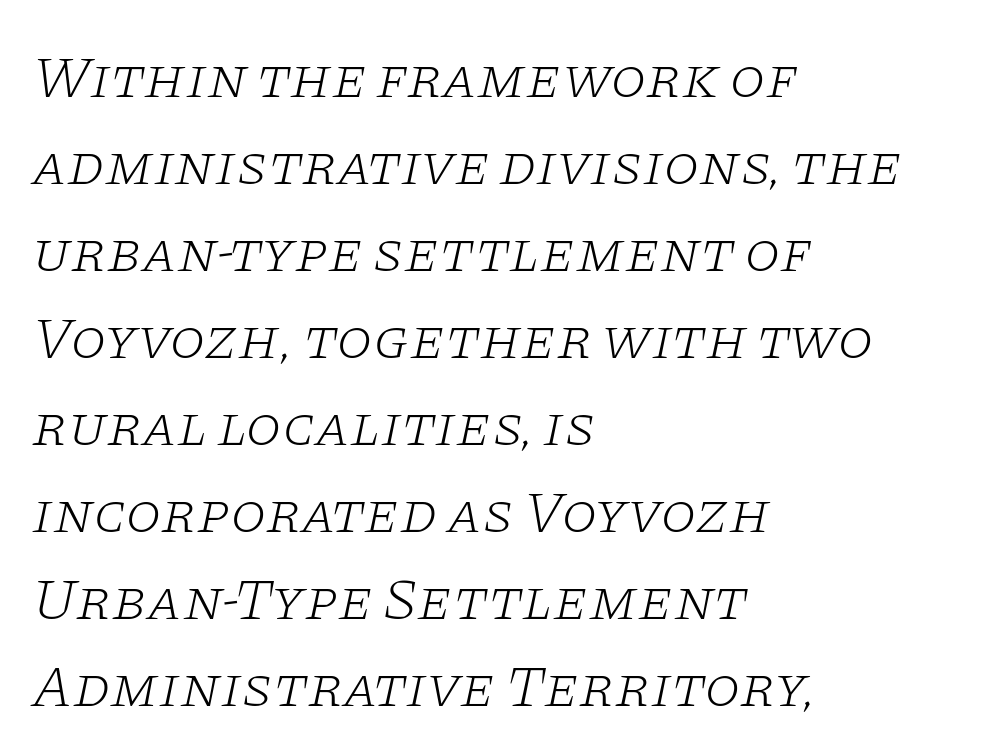
Rows of type keep a routine distance in the vertical direction. Counters stay open thanks to moderate or lighter strokes. Designer's note — italics engaged. No extra tracking has been applied to these lines. Think of a printed novel: that variable character pitch is what you see here. Is this a sans? No — the strokes have serifs.
